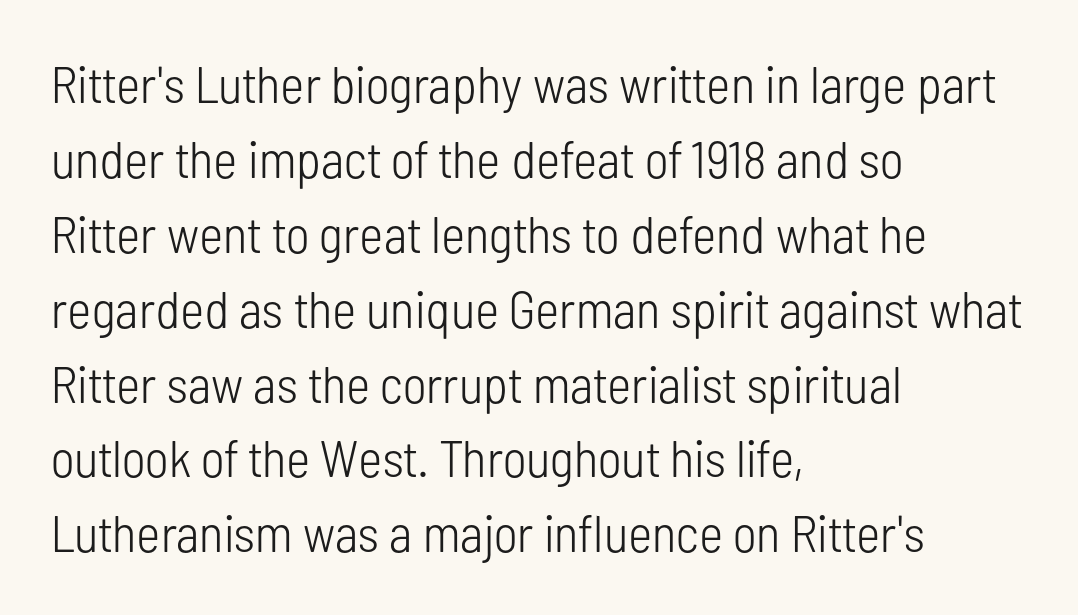
A typesetter would label this face a sans. Stroke thickness stays within the range of a standard reading face or lighter. This rendering features lettering with no underline. Where is the straight margin? On the left. Italic? Not at all — the glyphs are vertical. Each new line begins a customary step beneath the previous one.
